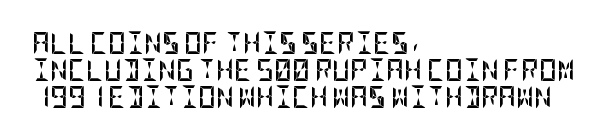
A typesetter would mark this as roman, not italic. What stands out about the letter spacing? Nothing — it is the standard amount. The baseline area is clear. Caption: bold face, heavy strokes.
